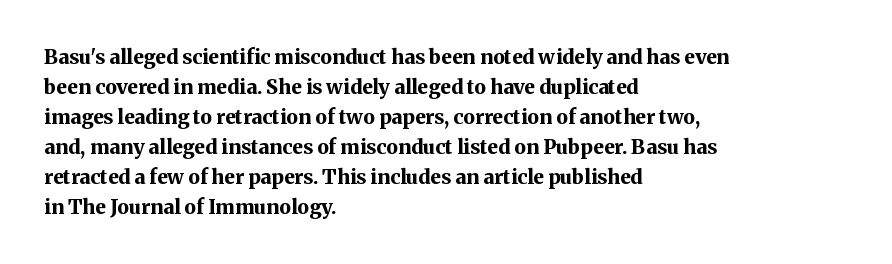
Alignment: flush left. Tall strokes in this sample are plumb rather than angled. Successive baselines arrive at the customary interval. The rendering uses a bold face; every stroke is thick and dark. The specimen omits any rule beneath the text block's lines. Short note: letters normally spaced.
